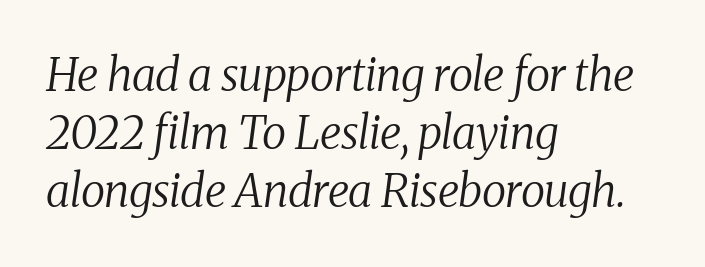
{"serif": "yes", "italic": "yes", "lean": "right", "slant_degrees": 8, "bold": "no", "weight": "regular", "width": "normal", "stroke_contrast": "medium", "x_height": "medium", "monospaced": "no", "underline": "no", "align": "left", "line_spacing": "normal", "line_spacing_ratio": 1.29, "letter_spacing": "normal", "letter_spacing_em": 0.0, "glyph_px": 45}
